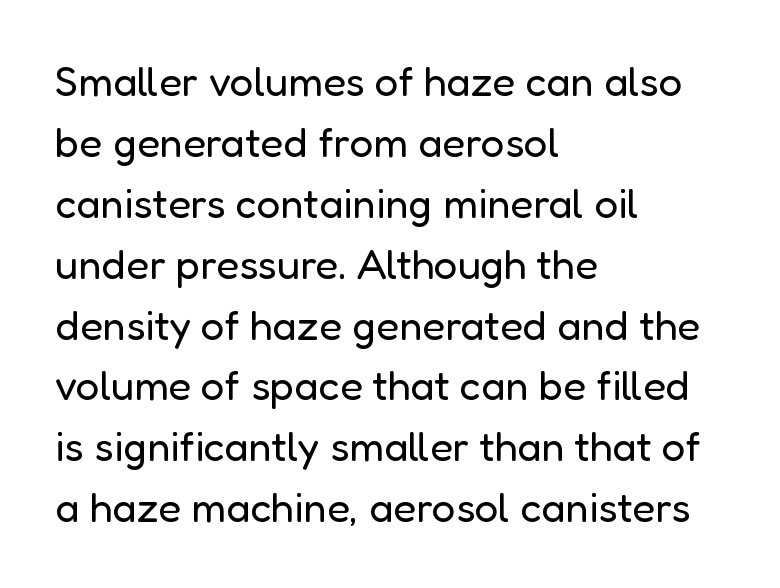
{"serif": "no", "italic": "no", "bold": "no", "weight": "regular", "width": "normal", "stroke_contrast": "low", "x_height": "medium", "monospaced": "no", "underline": "no", "align": "left", "line_spacing": "normal", "line_spacing_ratio": 1.45, "letter_spacing": "normal", "letter_spacing_em": 0.0, "glyph_px": 42}
